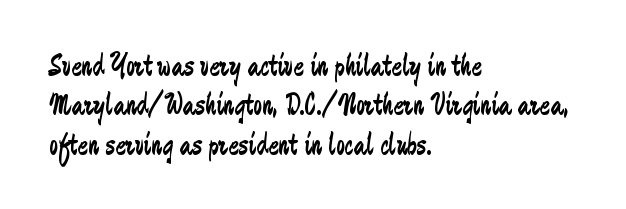
{"serif": "no", "bold": "no", "weight": "regular", "width": "condensed", "stroke_contrast": "low", "x_height": "medium", "monospaced": "no", "underline": "no", "align": "left", "line_spacing": "normal", "line_spacing_ratio": 1.27, "letter_spacing": "normal", "letter_spacing_em": 0.0, "glyph_px": 31}
